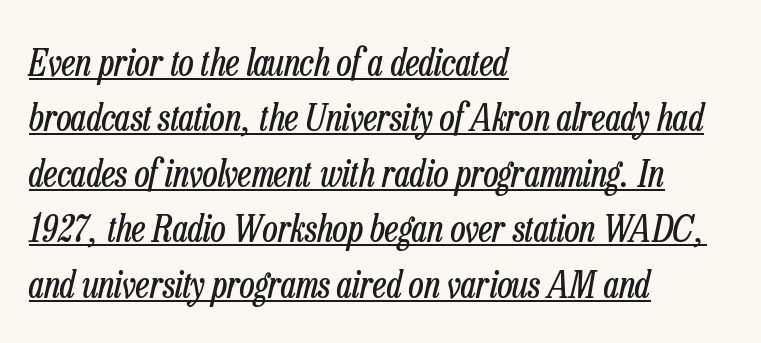
{"italic": "yes", "lean": "right", "slant_degrees": 13, "bold": "no", "weight": "regular", "width": "condensed", "stroke_contrast": "low", "x_height": "medium", "monospaced": "no", "underline": "yes", "align": "left", "line_spacing": "normal", "line_spacing_ratio": 1.5, "letter_spacing": "normal", "letter_spacing_em": 0.0, "glyph_px": 37}
